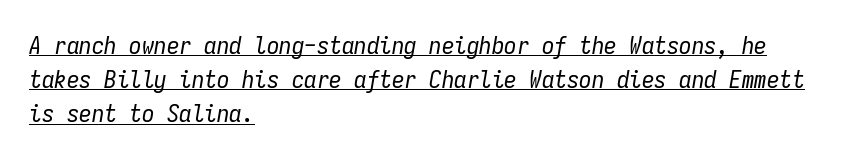
{"italic": "yes", "lean": "right", "slant_degrees": 9, "bold": "no", "underline": "yes", "align": "left", "line_spacing": "normal", "line_spacing_ratio": 1.37, "letter_spacing": "normal", "letter_spacing_em": 0.0, "glyph_px": 25}
